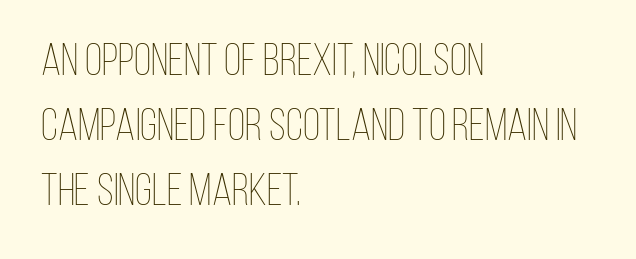
{"italic": "no", "bold": "no", "weight": "thin", "width": "condensed", "stroke_contrast": "low", "x_height": "large", "monospaced": "no", "underline": "no", "align": "left", "line_spacing": "normal", "line_spacing_ratio": 1.45, "letter_spacing": "normal", "letter_spacing_em": 0.0, "glyph_px": 45}
